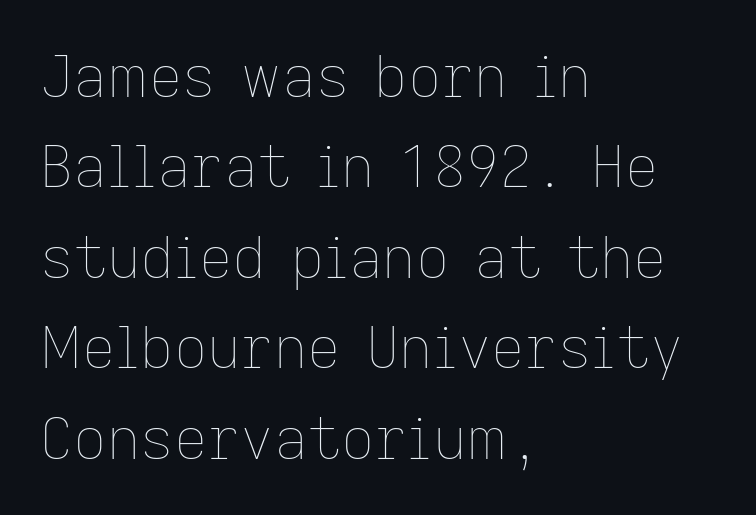
{"italic": "no", "bold": "no", "weight": "thin", "width": "normal", "stroke_contrast": "low", "x_height": "medium", "monospaced": "no", "underline": "no", "align": "left", "line_spacing": "normal", "line_spacing_ratio": 1.56, "letter_spacing": "normal", "letter_spacing_em": 0.0, "glyph_px": 58}
